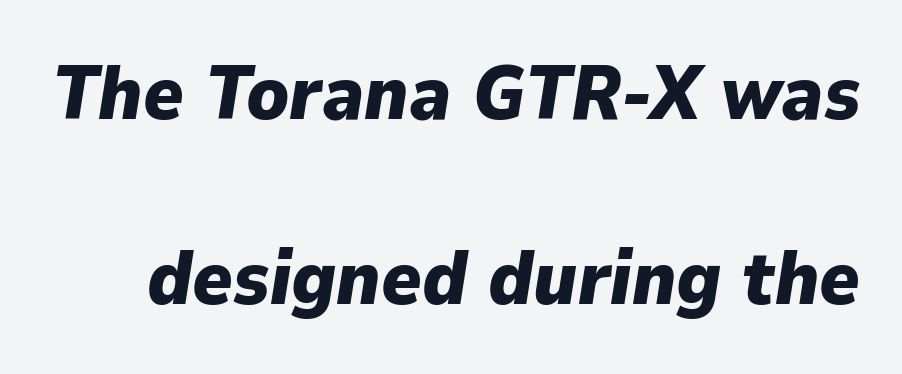
The image shows 76 px heavy type, italic (leaning right); set loose line spacing (2.44x), normal letter spacing, not underlined; low stroke contrast and a medium x-height.
